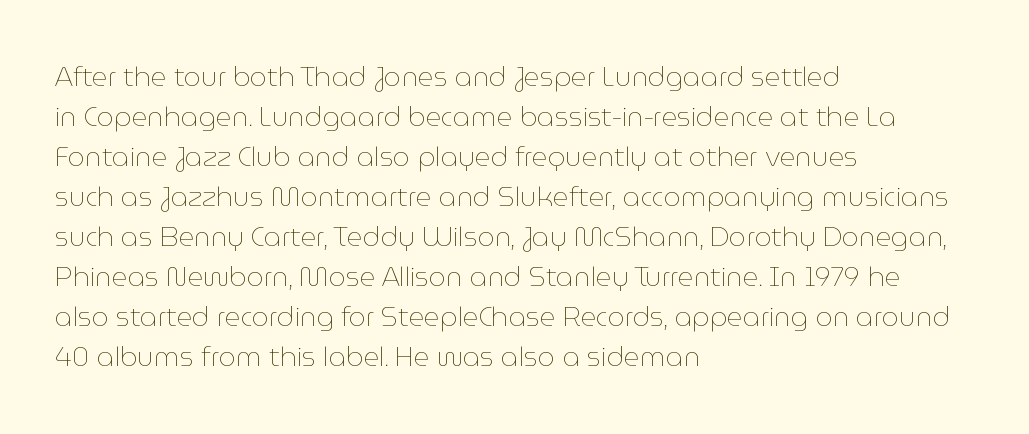
Italic: no, the glyphs are upright roman. Observe the ordinary spacing: letters are neighbours, not strangers. Line spacing here is normal. The zone under the glyphs is completely vacant. These lines stack with their left ends in a neat column.
